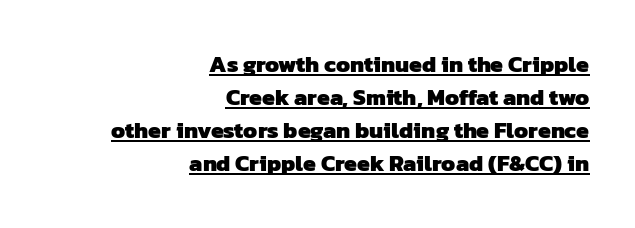
Q: Is the text bold? A: Yes.
Q: Is the text underlined? A: Yes.
Q: How is the paragraph aligned? A: Right-aligned.
Q: Is the spacing between letters normal or unusually wide? A: Normal.
Q: Is the spacing between lines tight, normal or loose? A: Normal.
